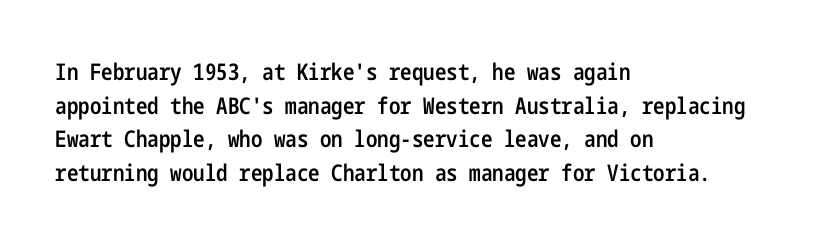
Q: Is the text bold? A: Semi-bold.
Q: Is the text italic (slanted)? A: No, it is upright.
Q: Is the text underlined? A: No.
Q: How is the paragraph aligned? A: Left-aligned.
Q: Is the spacing between letters normal or unusually wide? A: Normal.
Q: Is the spacing between lines tight, normal or loose? A: Normal.
